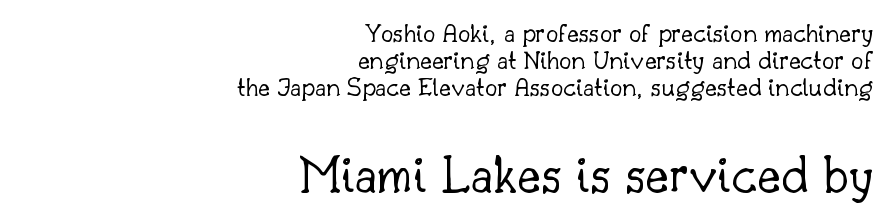
The image shows 56 px light type, upright; set right-aligned, tight line spacing (0.96x), normal letter spacing, not underlined; the second (bottom) block is 2.0x larger; low stroke contrast and a small x-height.
